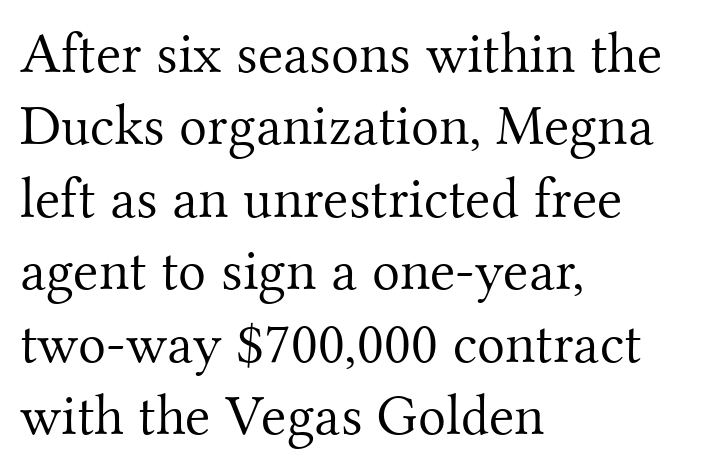
Q: Is the text bold? A: No.
Q: Is the text italic (slanted)? A: No, it is upright.
Q: Is the typeface a serif or a sans-serif typeface? A: Serif.
Q: Is the text underlined? A: No.
Q: How is the paragraph aligned? A: Left-aligned.
Q: Is the spacing between letters normal or unusually wide? A: Normal.
Q: Is the spacing between lines tight, normal or loose? A: Normal.
Q: Width (condensed, normal, or wide)? A: Normal.
Q: Stroke contrast? A: Medium.
Q: x-height? A: Small.
Q: Monospaced? A: No.
